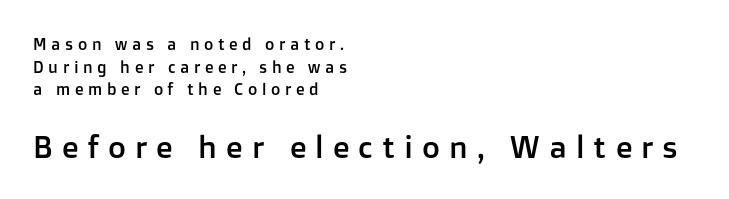
{"serif": "no", "italic": "no", "width": "normal", "stroke_contrast": "low", "x_height": "medium", "monospaced": "no", "underline": "no", "align": "left", "line_spacing": "normal", "line_spacing_ratio": 1.42, "letter_spacing": "wide", "letter_spacing_em": 0.29, "larger_block": "second", "size_ratio": 1.94, "glyph_px": 31}
